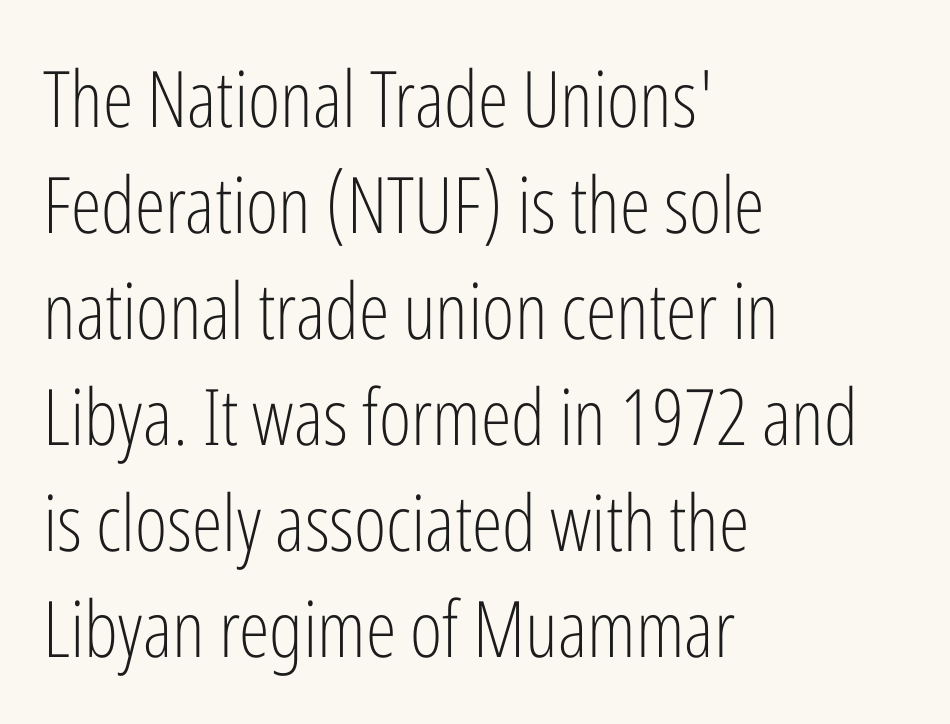
{"serif": "no", "italic": "no", "bold": "no", "weight": "light", "width": "condensed", "stroke_contrast": "low", "x_height": "medium", "monospaced": "no", "underline": "no", "align": "left", "line_spacing": "normal", "line_spacing_ratio": 1.36, "letter_spacing": "normal", "letter_spacing_em": 0.0, "glyph_px": 78}
